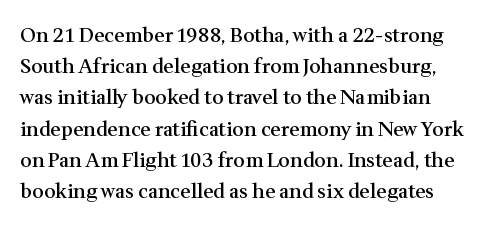
{"italic": "no", "bold": "semi", "underline": "no", "line_spacing": "normal", "line_spacing_ratio": 1.56, "letter_spacing": "normal", "letter_spacing_em": 0.0, "glyph_px": 20}
